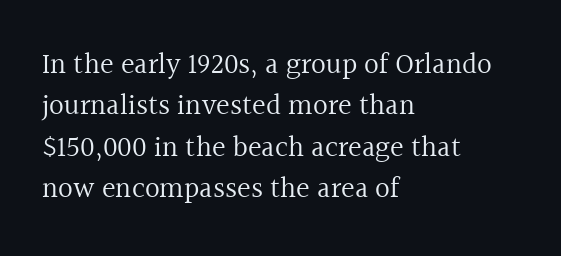
To sum up the face: it has serifs. Posture: upright roman. Varying glyph widths throughout — classic text-font behaviour. The rendering keeps characters at their native spacing. Is the stroke heavy? The answer is a plain regular-or-lighter. Leftover space on each line is placed entirely after the last word.
